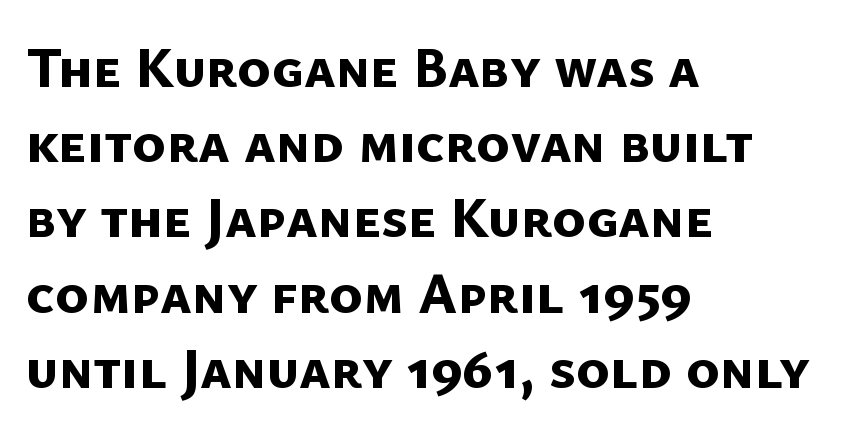
Q: Is the text bold? A: Yes.
Q: Is the typeface a serif or a sans-serif typeface? A: Sans-serif.
Q: Is the text underlined? A: No.
Q: How is the paragraph aligned? A: Left-aligned.
Q: Is the spacing between letters normal or unusually wide? A: Normal.
Q: Is the spacing between lines tight, normal or loose? A: Normal.
Q: Width (condensed, normal, or wide)? A: Normal.
Q: Stroke contrast? A: Low.
Q: x-height? A: Medium.
Q: Monospaced? A: No.
